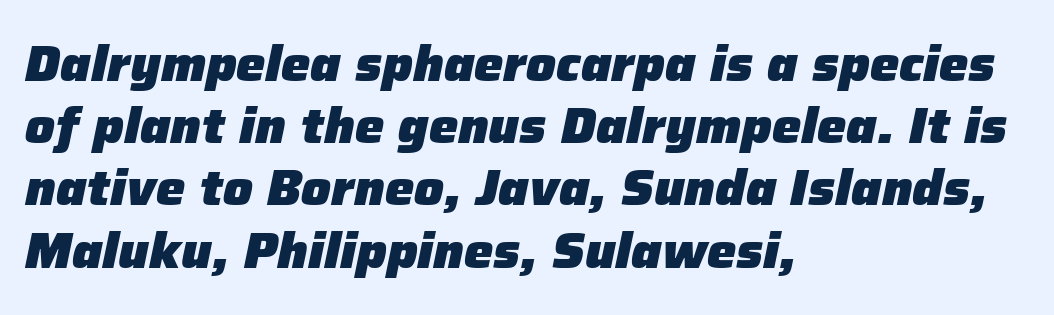
Q: Is the text bold? A: Yes.
Q: Is the text italic (slanted)? A: Yes, it leans right by about 12 degrees.
Q: Is the text underlined? A: No.
Q: How is the paragraph aligned? A: Left-aligned.
Q: Is the spacing between letters normal or unusually wide? A: Normal.
Q: Is the spacing between lines tight, normal or loose? A: Normal.
Q: Width (condensed, normal, or wide)? A: Normal.
Q: Stroke contrast? A: Low.
Q: x-height? A: Medium.
Q: Monospaced? A: No.
